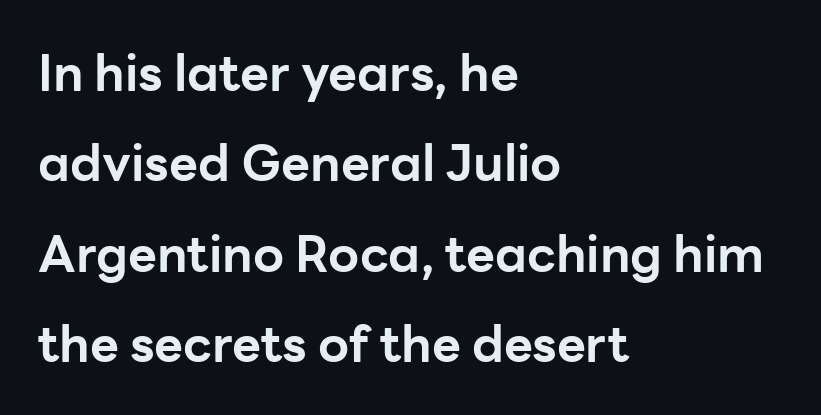
The image shows 50 px bold sans-serif type, upright; set left-aligned, line spacing 1.81x, normal letter spacing, not underlined; low stroke contrast and a medium x-height.
